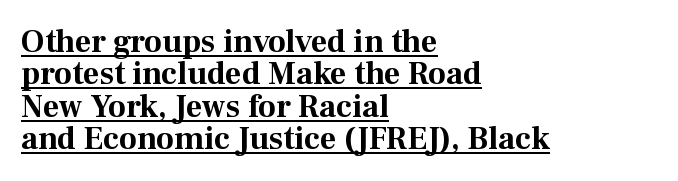
{"serif": "yes", "italic": "no", "bold": "yes", "weight": "bold", "width": "normal", "stroke_contrast": "medium", "x_height": "medium", "monospaced": "no", "underline": "yes", "align": "left", "line_spacing": "tight", "line_spacing_ratio": 1.01, "letter_spacing": "normal", "letter_spacing_em": 0.0, "glyph_px": 32}
